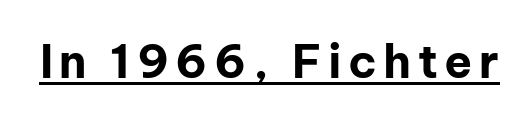
Here the designer chose a conventional face with non-uniform glyph widths. Style check: upright. Font category for this specimen: sans-serif. Quick note: underline on. You'd pick this weight for a headline — it's a proper bold.
